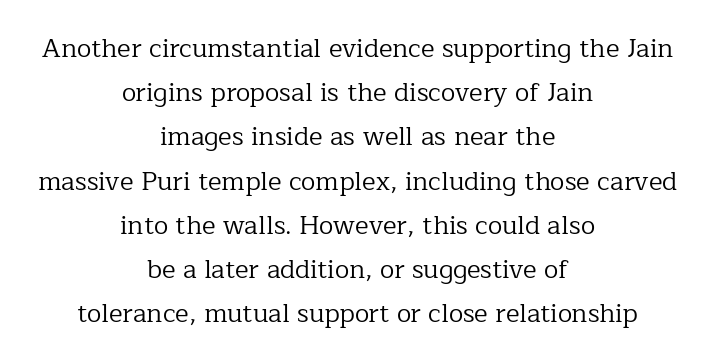
The typesetter chose a symmetrical, centered arrangement here. Each row of text sits above clean, open space. Italic: no, the glyphs are upright roman. Vertically, the passage feels balanced, rows spaced as you'd expect.
